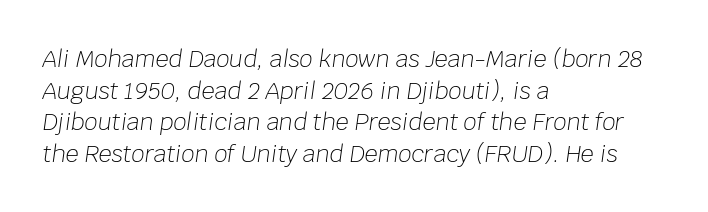
The image shows 23 px text type, italic (leaning right); set left-aligned, normal line spacing (1.37x), normal letter spacing, not underlined.
